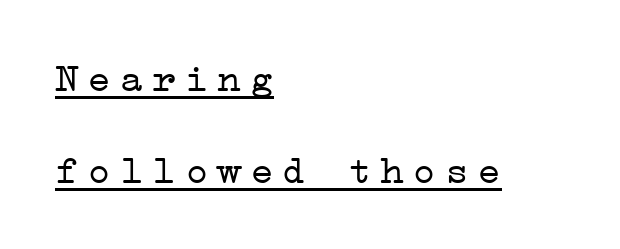
The image shows 40 px light, wide serif type, upright; set left-aligned, loose line spacing (2.31x), unusually wide letter spacing (+0.21 em), underlined; low stroke contrast and a medium x-height.
